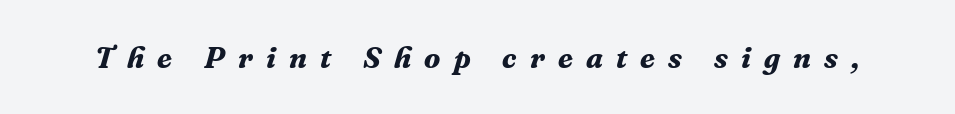
{"serif": "yes", "italic": "yes", "lean": "right", "slant_degrees": 16, "bold": "yes", "weight": "bold", "width": "normal", "stroke_contrast": "medium", "x_height": "medium", "monospaced": "no", "underline": "no", "letter_spacing": "wide", "letter_spacing_em": 0.44, "glyph_px": 30}
